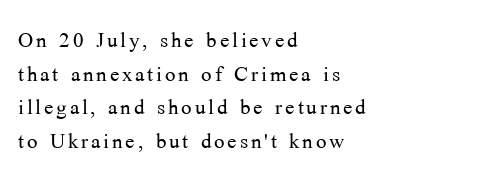
{"serif": "yes", "italic": "no", "bold": "no", "weight": "light", "width": "normal", "stroke_contrast": "medium", "x_height": "medium", "monospaced": "no", "underline": "no", "align": "left", "line_spacing_ratio": 1.2, "glyph_px": 28}
